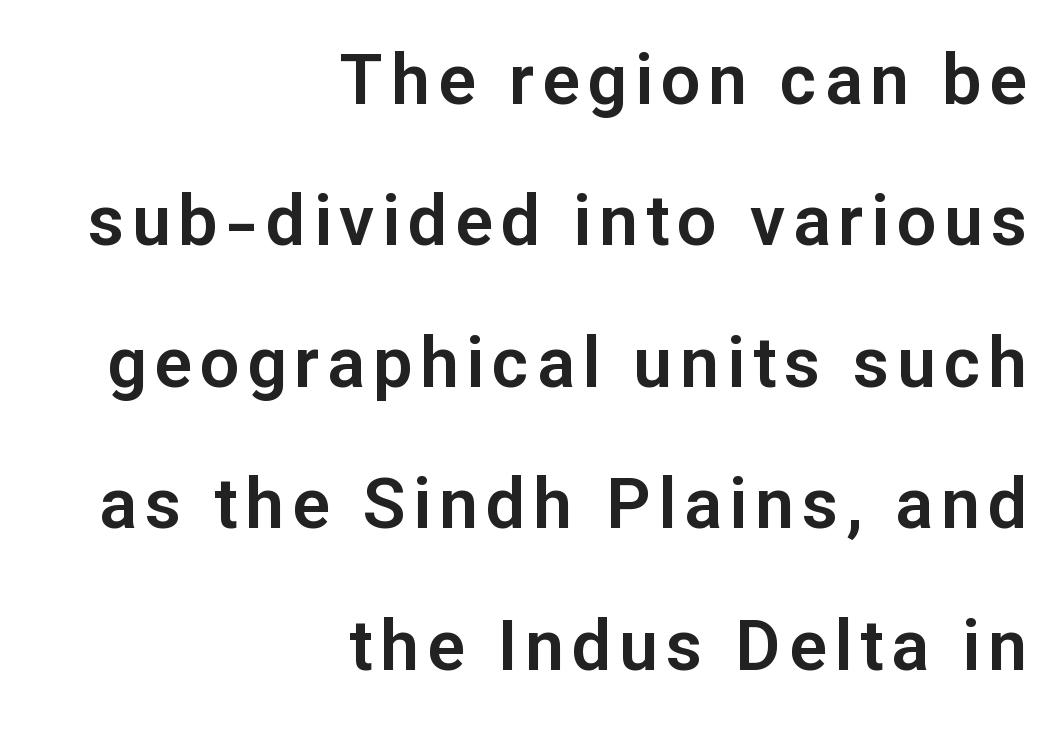
The image shows 70 px sans-serif type, upright; set right-aligned, loose line spacing (2.02x), not underlined; low stroke contrast and a medium x-height.
